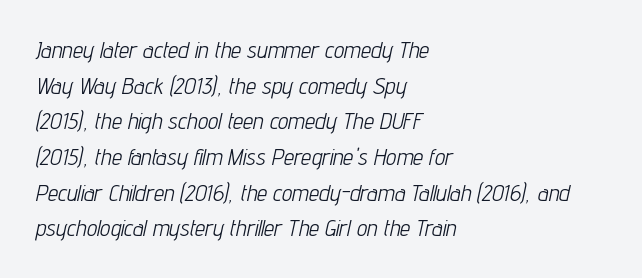
Q: Is the text bold? A: No.
Q: Is the text italic (slanted)? A: Yes, it leans right by about 12 degrees.
Q: Is the text underlined? A: No.
Q: How is the paragraph aligned? A: Left-aligned.
Q: Is the spacing between letters normal or unusually wide? A: Normal.
Q: Is the spacing between lines tight, normal or loose? A: Normal.
